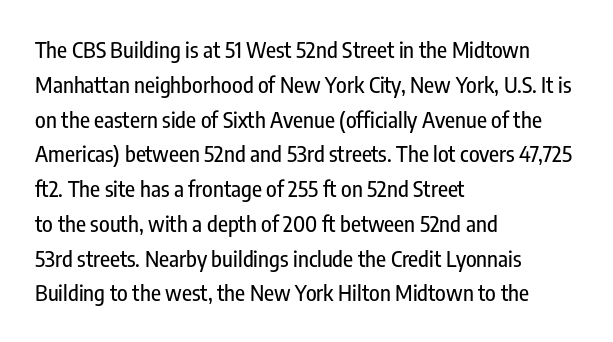
{"italic": "no", "underline": "no", "align": "left", "line_spacing": "normal", "line_spacing_ratio": 1.58, "letter_spacing": "normal", "letter_spacing_em": 0.0, "glyph_px": 22}
